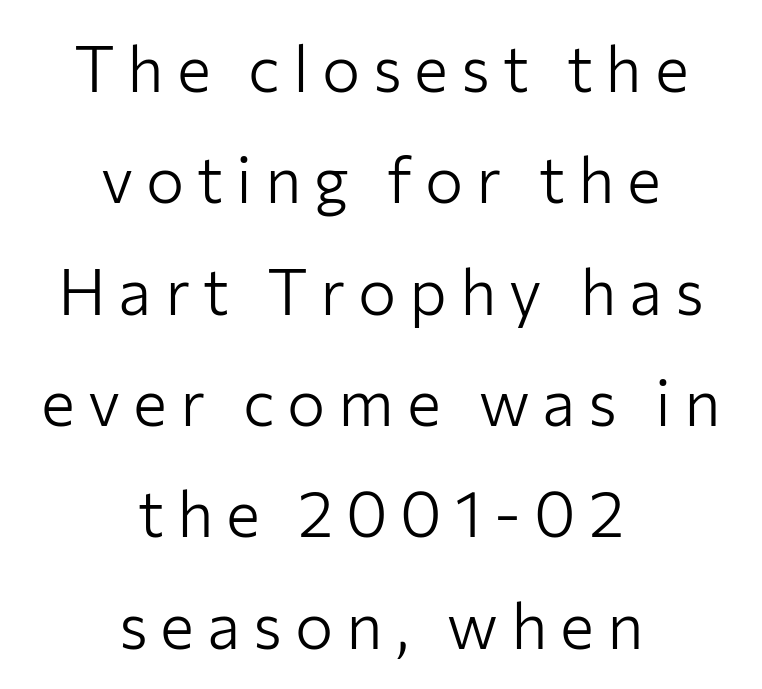
{"serif": "no", "italic": "no", "bold": "no", "weight": "light", "width": "normal", "stroke_contrast": "low", "x_height": "medium", "monospaced": "no", "underline": "no", "align": "center", "line_spacing_ratio": 1.74, "letter_spacing": "wide", "letter_spacing_em": 0.2, "glyph_px": 64}
